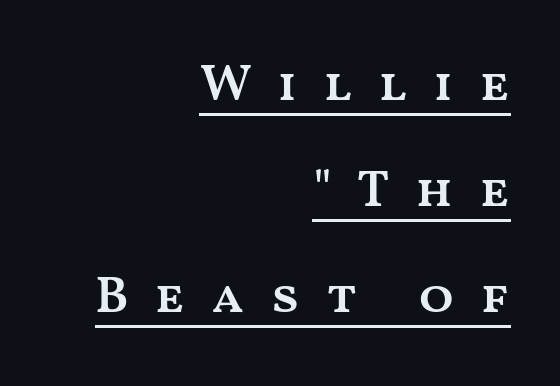
Q: Is the text bold? A: Semi-bold.
Q: Is the text italic (slanted)? A: No, it is upright.
Q: Is the text underlined? A: Yes.
Q: How is the paragraph aligned? A: Right-aligned.
Q: Is the spacing between letters normal or unusually wide? A: Unusually wide.
Q: Is the spacing between lines tight, normal or loose? A: Loose.
Q: Width (condensed, normal, or wide)? A: Wide.
Q: Stroke contrast? A: Medium.
Q: x-height? A: Medium.
Q: Monospaced? A: No.
